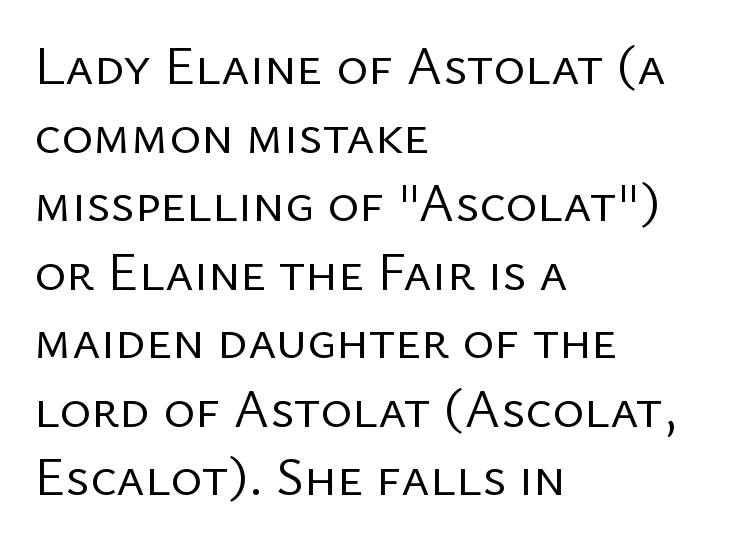
The image shows 54 px regular-weight sans-serif type, upright; set left-aligned, normal line spacing (1.27x), normal letter spacing, not underlined; low stroke contrast and a medium x-height.
